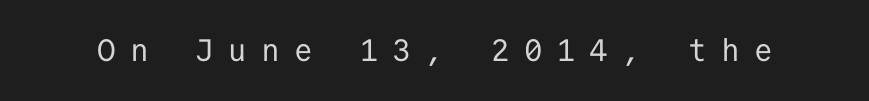
The image shows 31 px regular-weight sans-serif type, upright, monospaced; set unusually wide letter spacing (+0.46 em), not underlined; low stroke contrast and a medium x-height.
